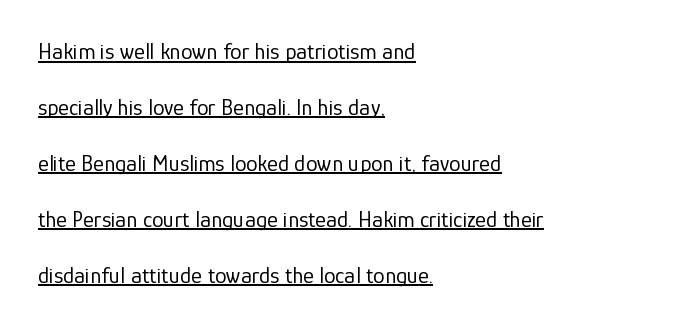
{"italic": "no", "bold": "no", "underline": "yes", "align": "left", "line_spacing": "loose", "line_spacing_ratio": 2.43, "letter_spacing": "normal", "letter_spacing_em": 0.0, "glyph_px": 23}
